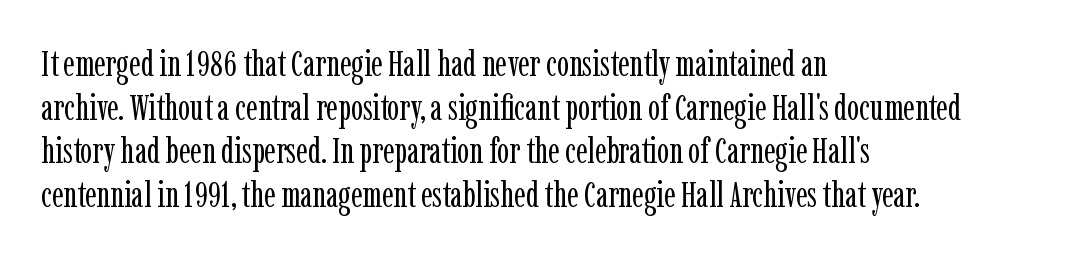
Here the designer chose a conventional face with non-uniform glyph widths. Examine the stroke ends and you'll spot serifs. The rendering keeps characters at their native spacing. Visually the block forms a straight wall on the left and a jagged coastline on the right. The glyphs are unaccompanied by any horizontal stroke below them. The letterforms sit at book weight or below.
